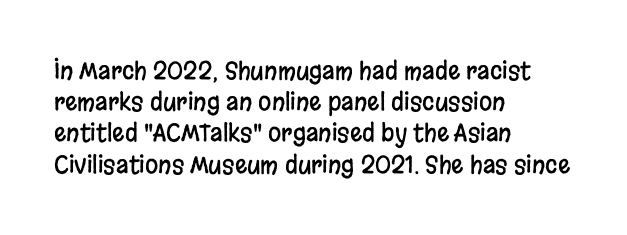
Does the copy run flush right? No — it runs flush left. The font's upright variant was chosen for this text. Descender tails drop into unmarked territory. Reading down the column, the eye jumps a familiar distance to each next line.
